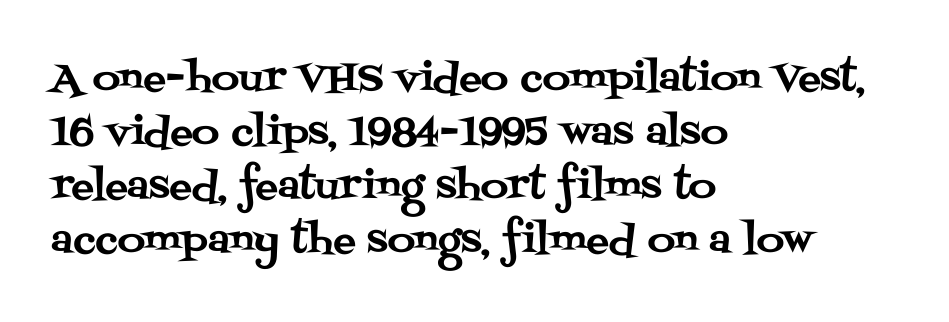
Observe the ordinary spacing: letters are neighbours, not strangers. Vertical spacing — default. The face used here is proportionally spaced, like ordinary book or web type. The ragged edge is on the right, which tells us the setting is flush left. Characters remain perfectly vertical along every line. Rule under the text: the space is simply empty.
